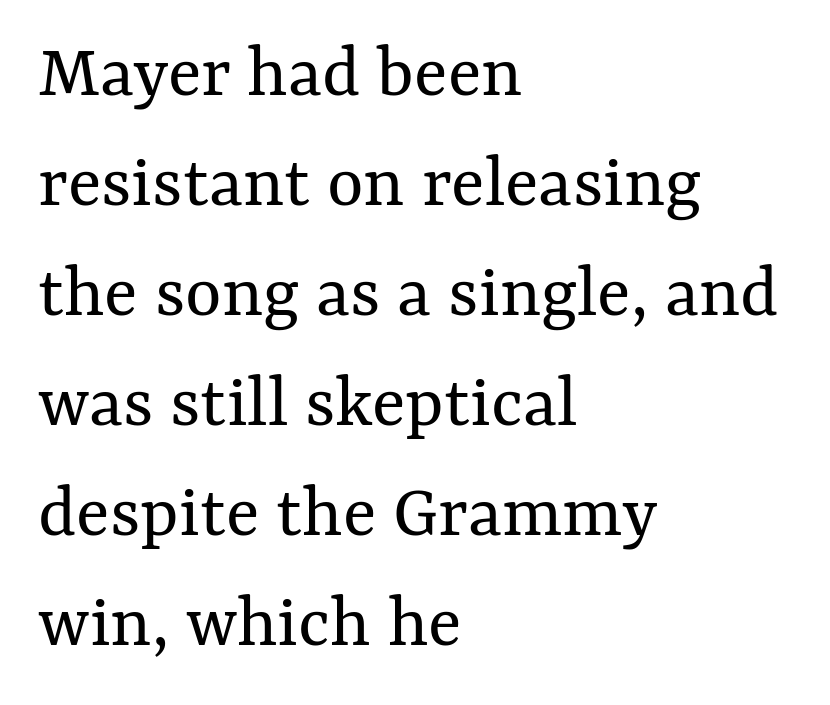
In CSS terms this would be text-align: left. Is the stroke heavy? The answer is a plain regular-or-lighter. This is the regular roman posture of the typeface. Is this a fixed-width face? No — the glyphs have proportional, varying widths.
